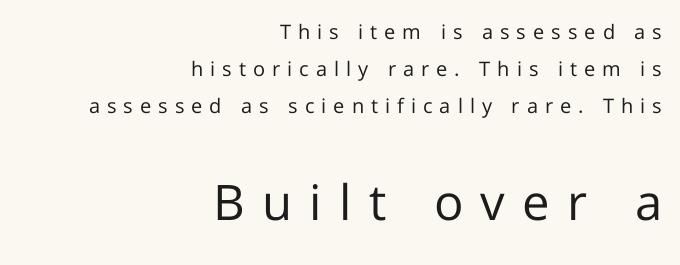
The tracking jumps out immediately: characters are airy and widely separated. The ragged edge is on the left, which tells us the setting is flush right. The letters stand upright; this is a roman face. The passage shown is typed in a proportional face where columns would drift. Size contrast runs from small at the top to large at the bottom. Decoration check: the copy has no underline.
